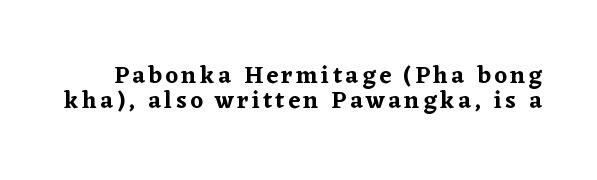
Q: Is the text italic (slanted)? A: No, it is upright.
Q: Is the text underlined? A: No.
Q: Is the spacing between lines tight, normal or loose? A: Tight.
